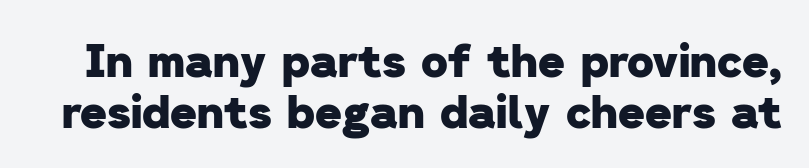
Q: Is the text bold? A: Yes.
Q: Is the typeface a serif or a sans-serif typeface? A: Sans-serif.
Q: Is the text underlined? A: No.
Q: Is the spacing between letters normal or unusually wide? A: Normal.
Q: Is the spacing between lines tight, normal or loose? A: Tight.
Q: Width (condensed, normal, or wide)? A: Normal.
Q: Stroke contrast? A: Low.
Q: x-height? A: Medium.
Q: Monospaced? A: No.
